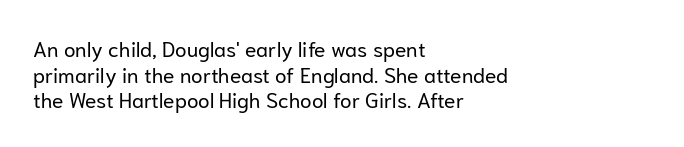
Q: Is the text bold? A: No.
Q: Is the text italic (slanted)? A: No, it is upright.
Q: Is the text underlined? A: No.
Q: How is the paragraph aligned? A: Left-aligned.
Q: Is the spacing between letters normal or unusually wide? A: Normal.
